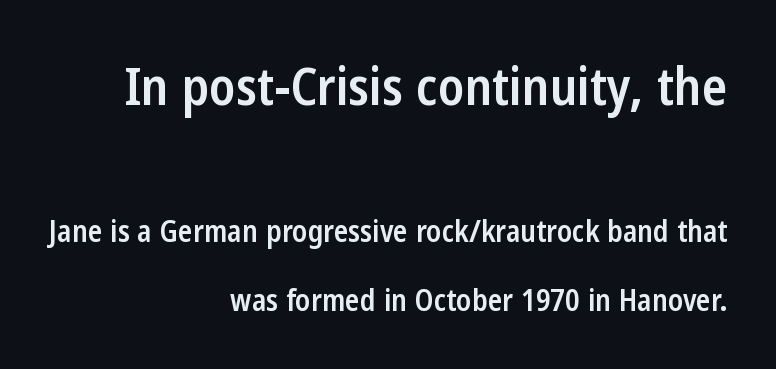
Q: Is the text bold? A: Semi-bold.
Q: Is the text italic (slanted)? A: No, it is upright.
Q: Is the typeface a serif or a sans-serif typeface? A: Sans-serif.
Q: Is the text underlined? A: No.
Q: How is the paragraph aligned? A: Right-aligned.
Q: Is the spacing between letters normal or unusually wide? A: Normal.
Q: Is the spacing between lines tight, normal or loose? A: Loose.
Q: Which block of text is set in a larger size, the first (top) or the second (bottom)? A: The first (top) one.
Q: Width (condensed, normal, or wide)? A: Condensed.
Q: Stroke contrast? A: Low.
Q: x-height? A: Medium.
Q: Monospaced? A: No.
